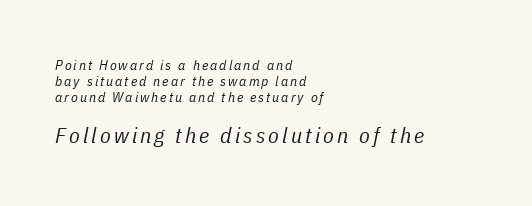
Letters have the restrained weight of plain body copy at most. The baseline area is clear. Of the two passages, the one underneath uses the larger point size. Is the type slanted? Yes — the strokes lean at a clear angle.
